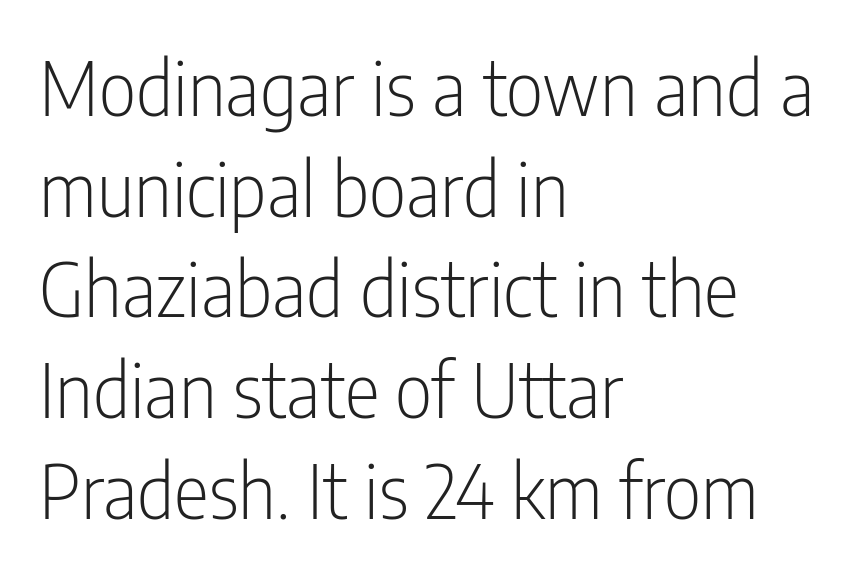
{"serif": "no", "italic": "no", "bold": "no", "weight": "light", "width": "condensed", "stroke_contrast": "low", "x_height": "medium", "monospaced": "no", "underline": "no", "align": "left", "line_spacing": "normal", "line_spacing_ratio": 1.36, "letter_spacing": "normal", "letter_spacing_em": 0.0, "glyph_px": 74}
